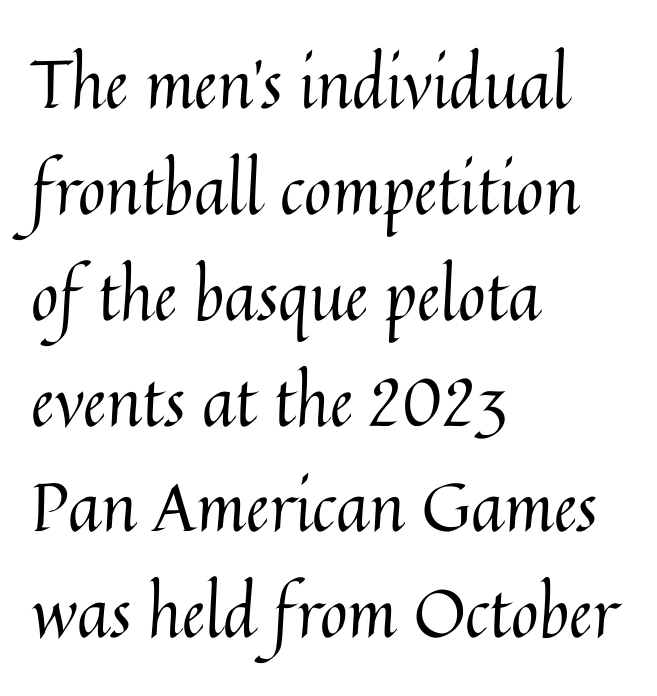
{"bold": "no", "weight": "regular", "width": "normal", "stroke_contrast": "medium", "x_height": "medium", "monospaced": "no", "underline": "no", "align": "left", "line_spacing": "normal", "line_spacing_ratio": 1.58, "letter_spacing": "normal", "letter_spacing_em": 0.0, "glyph_px": 67}
